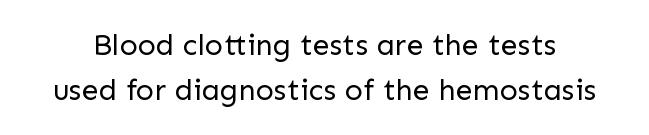
The image shows 30 px regular-weight sans-serif type, upright; set normal line spacing (1.51x), normal letter spacing, not underlined; low stroke contrast and a medium x-height.
